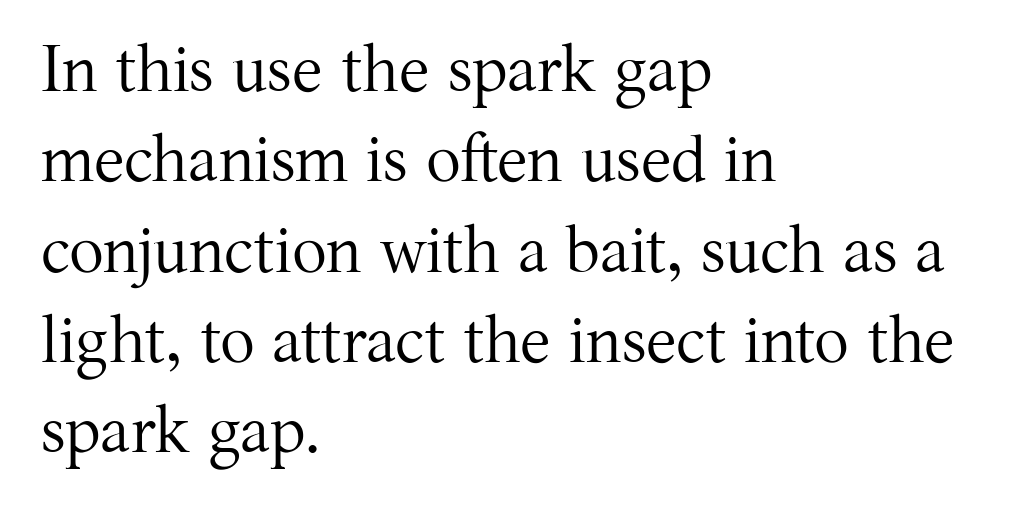
The image shows 65 px regular-weight serif type, upright; set left-aligned, normal line spacing (1.39x), normal letter spacing, not underlined; medium stroke contrast and a medium x-height.
